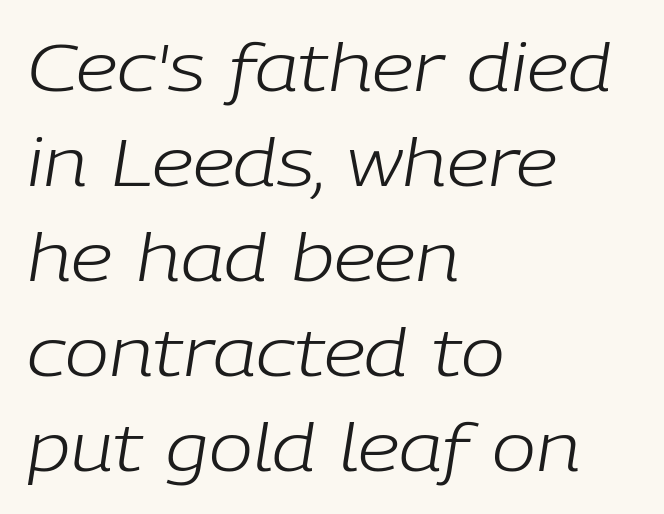
{"italic": "yes", "lean": "right", "slant_degrees": 9, "bold": "no", "weight": "light", "width": "normal", "stroke_contrast": "low", "x_height": "medium", "monospaced": "no", "underline": "no", "align": "left", "line_spacing": "normal", "line_spacing_ratio": 1.44, "letter_spacing": "normal", "letter_spacing_em": 0.0, "glyph_px": 66}
